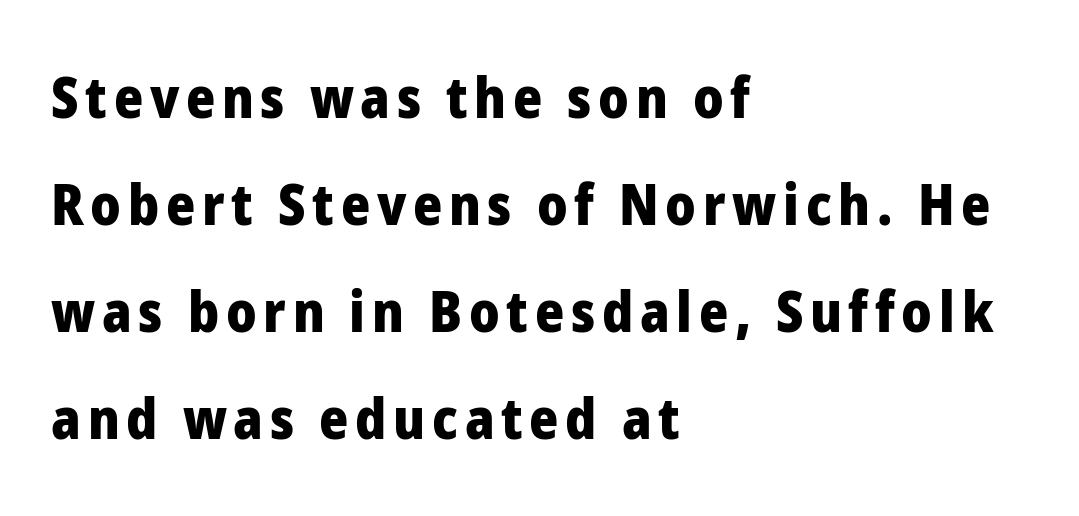
The glyphs have the mass of a bold cut. Alignment: flush left. Unlike a traditional serif, this face leaves its strokes unadorned. The axis of the letterforms is exactly vertical. The passage shown is typed in a proportional face where columns would drift. Has an underline been added? It has not.
